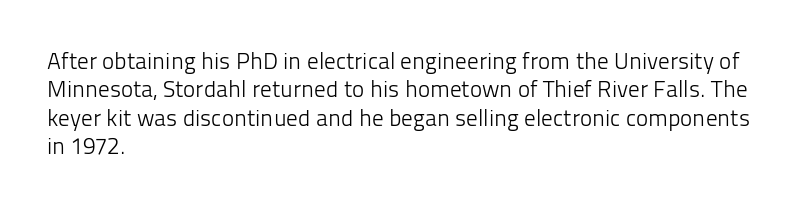
Q: Is the text bold? A: No.
Q: Is the text italic (slanted)? A: No, it is upright.
Q: Is the text underlined? A: No.
Q: How is the paragraph aligned? A: Left-aligned.
Q: Is the spacing between letters normal or unusually wide? A: Normal.
